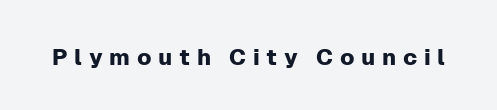
Q: Is the text italic (slanted)? A: No, it is upright.
Q: Is the text underlined? A: No.
Q: Is the spacing between letters normal or unusually wide? A: Unusually wide.
